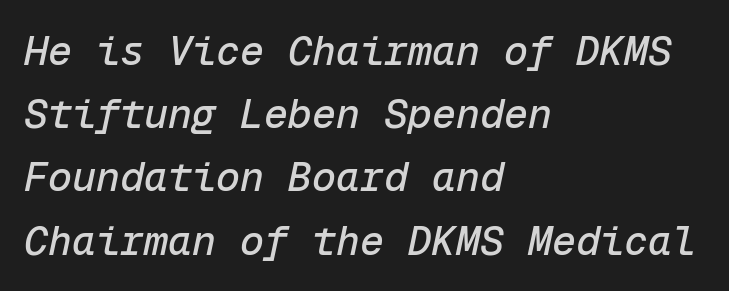
{"italic": "yes", "lean": "right", "slant_degrees": 12, "width": "normal", "stroke_contrast": "low", "x_height": "medium", "monospaced": "yes", "underline": "no", "align": "left", "line_spacing": "normal", "line_spacing_ratio": 1.58, "letter_spacing": "normal", "letter_spacing_em": 0.0, "glyph_px": 40}
